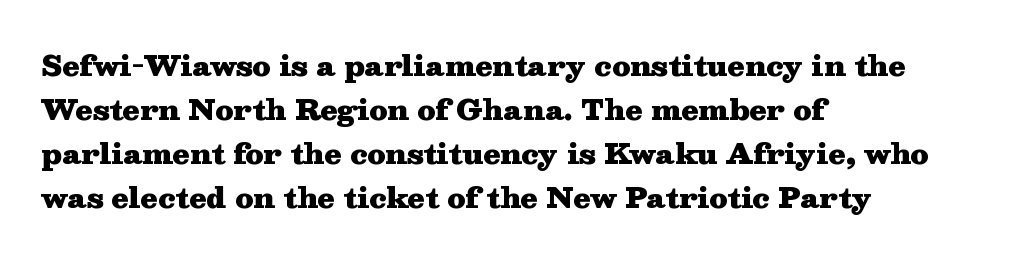
Q: Is the text bold? A: Yes.
Q: Is the text italic (slanted)? A: No, it is upright.
Q: Is the typeface a serif or a sans-serif typeface? A: Serif.
Q: Is the text underlined? A: No.
Q: How is the paragraph aligned? A: Left-aligned.
Q: Is the spacing between letters normal or unusually wide? A: Normal.
Q: Is the spacing between lines tight, normal or loose? A: Normal.
Q: Width (condensed, normal, or wide)? A: Wide.
Q: Stroke contrast? A: Medium.
Q: x-height? A: Medium.
Q: Monospaced? A: No.
